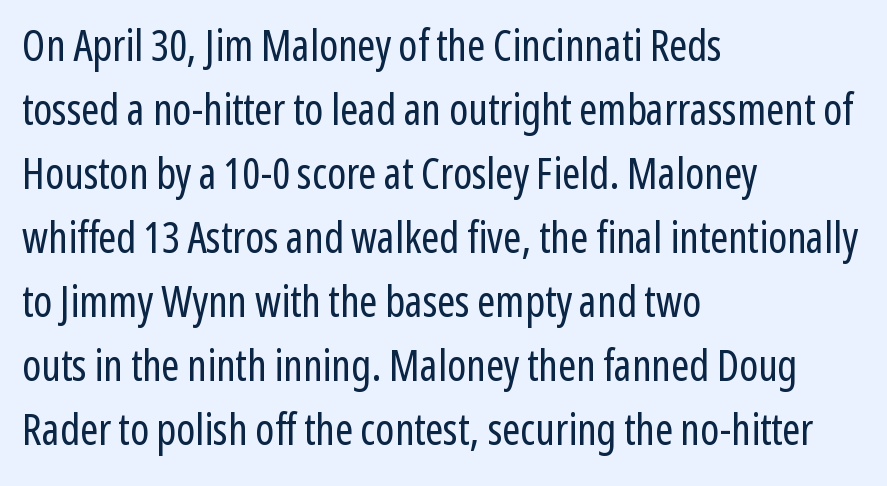
Q: Is the text bold? A: No.
Q: Is the text italic (slanted)? A: No, it is upright.
Q: Is the typeface a serif or a sans-serif typeface? A: Sans-serif.
Q: Is the text underlined? A: No.
Q: How is the paragraph aligned? A: Left-aligned.
Q: Is the spacing between letters normal or unusually wide? A: Normal.
Q: Is the spacing between lines tight, normal or loose? A: Normal.
Q: Width (condensed, normal, or wide)? A: Condensed.
Q: Stroke contrast? A: Low.
Q: x-height? A: Medium.
Q: Monospaced? A: No.
